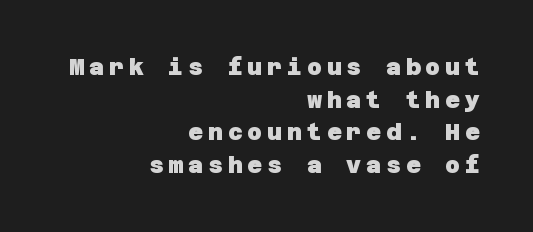
The image shows 23 px bold type; set right-aligned, normal line spacing (1.42x), unusually wide letter spacing (+0.21 em), not underlined.
